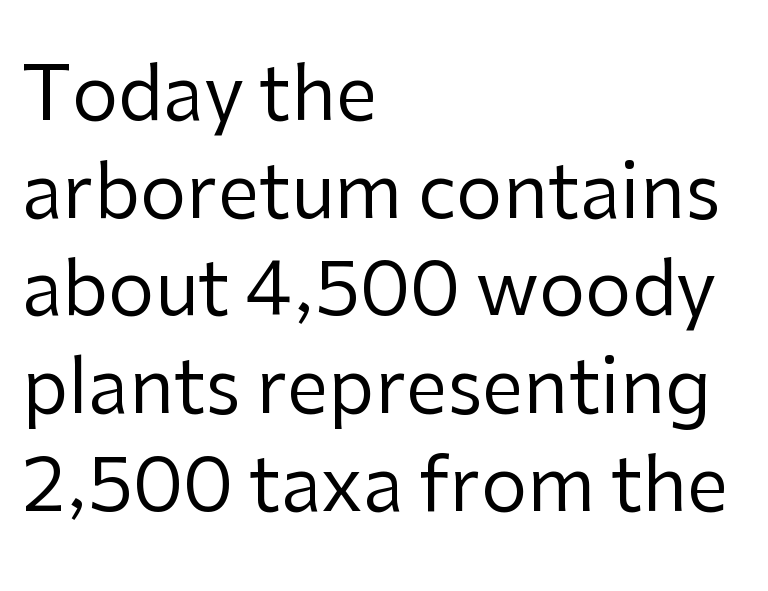
Q: Is the text bold? A: No.
Q: Is the text italic (slanted)? A: No, it is upright.
Q: Is the typeface a serif or a sans-serif typeface? A: Sans-serif.
Q: Is the text underlined? A: No.
Q: How is the paragraph aligned? A: Left-aligned.
Q: Is the spacing between letters normal or unusually wide? A: Normal.
Q: Is the spacing between lines tight, normal or loose? A: Normal.
Q: Width (condensed, normal, or wide)? A: Normal.
Q: Stroke contrast? A: Low.
Q: x-height? A: Medium.
Q: Monospaced? A: No.
